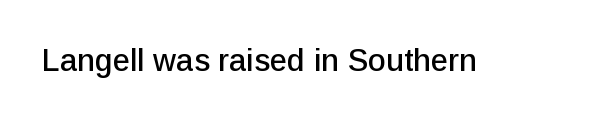
Italic? Not at all — the glyphs are vertical. Descender tails drop into unmarked territory. The glyphs in this specimen are sans serif. Spacing between characters is what you'd get straight out of the box.
